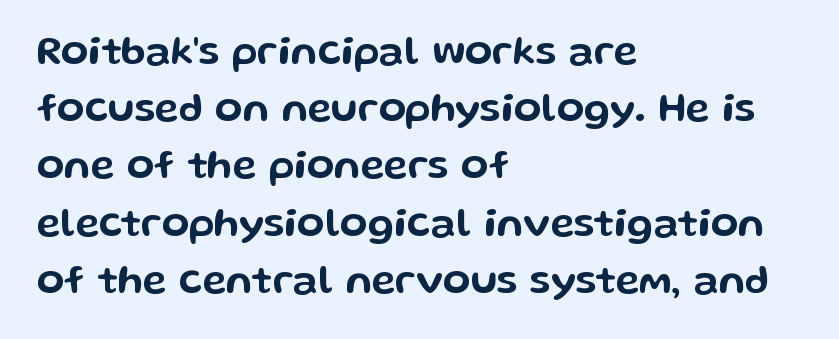
A typesetter would mark this as roman, not italic. Think of a printed novel: that variable character pitch is what you see here. Just letters on the line, the space beneath them empty. Tracking here is standard; glyphs follow each other at the usual distance.
